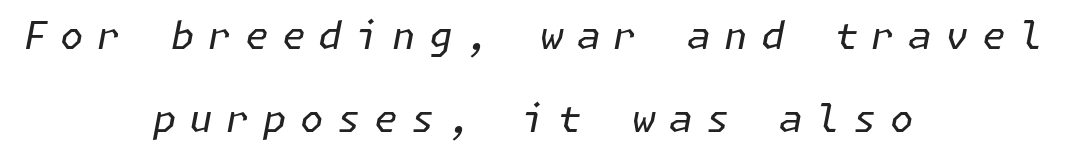
{"italic": "yes", "lean": "right", "slant_degrees": 11, "bold": "no", "weight": "regular", "width": "normal", "stroke_contrast": "low", "x_height": "medium", "underline": "no", "align": "center", "line_spacing": "loose", "line_spacing_ratio": 2.19, "letter_spacing": "wide", "letter_spacing_em": 0.35, "glyph_px": 38}
